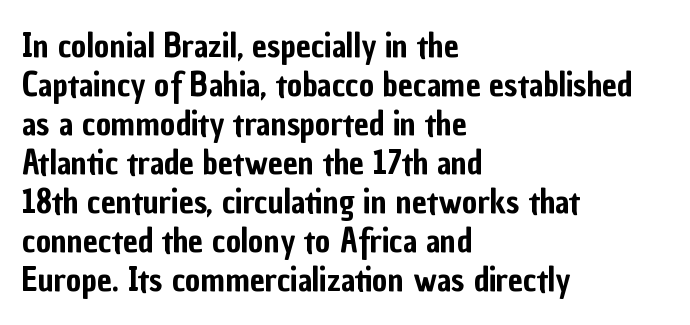
The image shows 33 px condensed sans-serif type, upright; set left-aligned, line spacing 1.18x, normal letter spacing, not underlined; low stroke contrast and a medium x-height.
